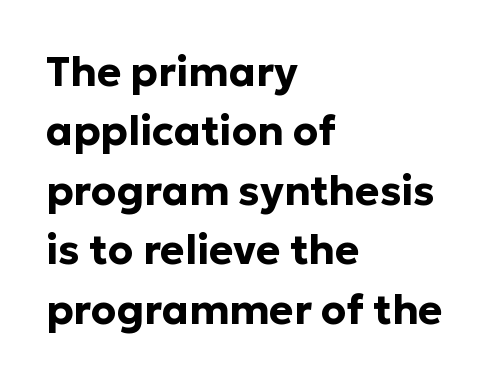
The image shows 41 px bold sans-serif type, upright; set left-aligned, normal line spacing (1.45x), normal letter spacing, not underlined; low stroke contrast and a medium x-height.
